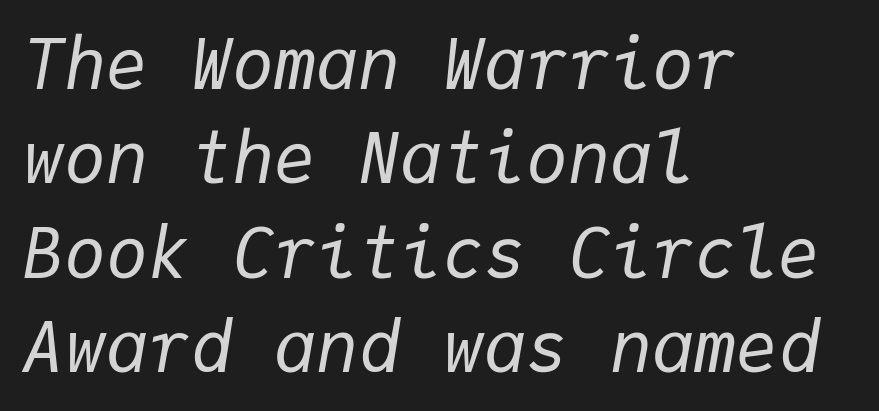
The passage shown leans; its letterforms are oblique. Type without underlining. Default kerning and tracking; the words read as compact shapes. No extra ink here — the face is not bold. Compared with typical paragraphs, the rows here are spaced about the same.
